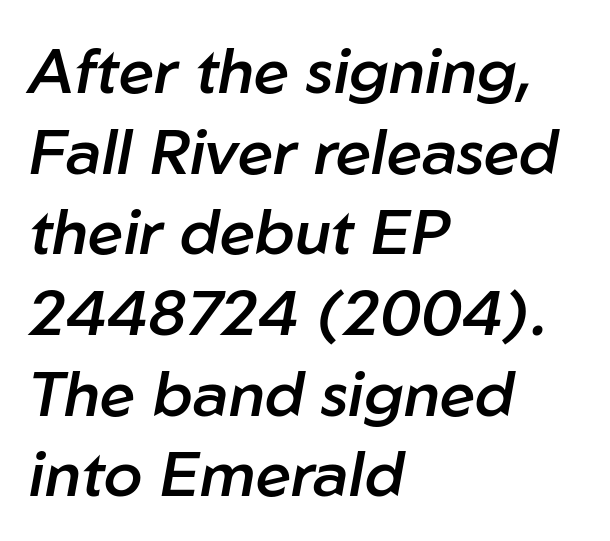
Q: Is the text bold? A: Semi-bold.
Q: Is the text italic (slanted)? A: Yes, it leans right by about 10 degrees.
Q: Is the text underlined? A: No.
Q: How is the paragraph aligned? A: Left-aligned.
Q: Is the spacing between letters normal or unusually wide? A: Normal.
Q: Is the spacing between lines tight, normal or loose? A: Normal.
Q: Width (condensed, normal, or wide)? A: Normal.
Q: Stroke contrast? A: Low.
Q: x-height? A: Medium.
Q: Monospaced? A: No.
